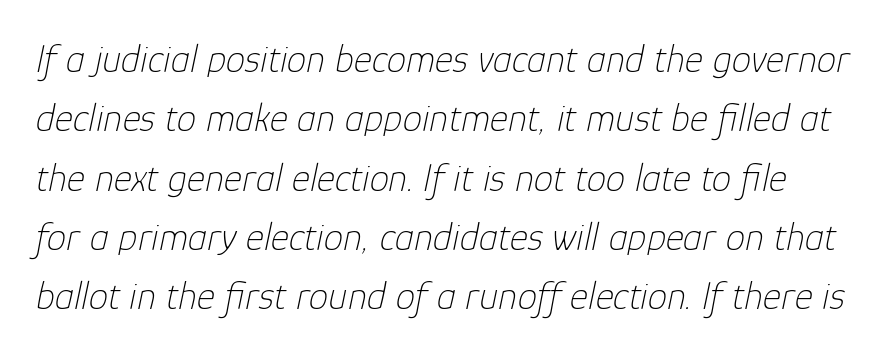
Has an underline been added? It has not. The face used here is proportionally spaced, like ordinary book or web type. Ink coverage per letter is moderate at most. Does the lettering tilt? It does — this is italic.
